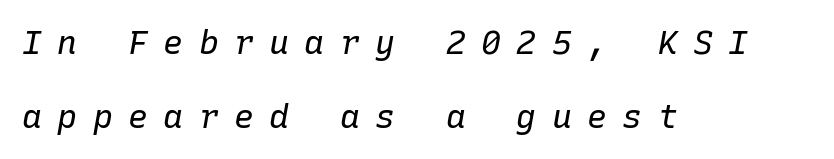
{"italic": "yes", "lean": "right", "slant_degrees": 10, "bold": "no", "weight": "regular", "width": "normal", "stroke_contrast": "low", "x_height": "medium", "monospaced": "yes", "underline": "no", "align": "left", "line_spacing": "loose", "line_spacing_ratio": 2.24, "letter_spacing": "wide", "letter_spacing_em": 0.47, "glyph_px": 33}
